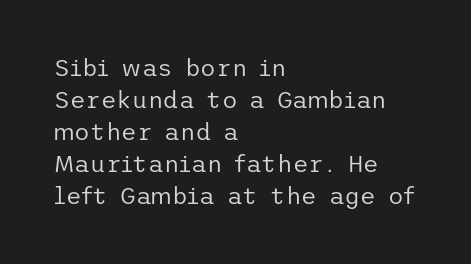
A bare baseline throughout the passage. Does the lettering tilt? It doesn't — this is upright. Leftover space on each line is placed entirely after the last word. Regarding leading, the lines here are spaced in the standard way. Inter-character spacing is left at the font's built-in metrics. Compared with a typical body face, this is equally light or lighter still.
